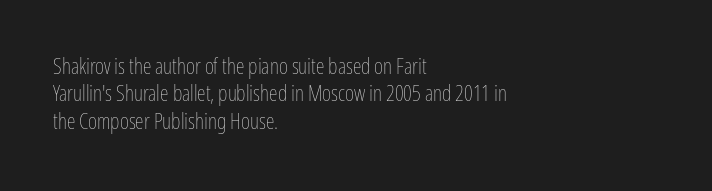
{"italic": "no", "bold": "no", "underline": "no", "align": "left", "line_spacing": "normal", "line_spacing_ratio": 1.25, "letter_spacing": "normal", "letter_spacing_em": 0.0, "glyph_px": 22}
